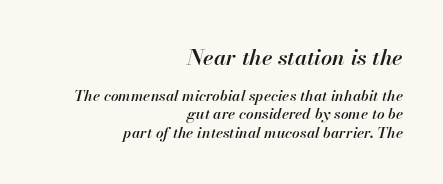
The image shows 22 px text type, italic (leaning right); set right-aligned, line spacing 1.21x, normal letter spacing, not underlined; the first (top) block is 1.47x larger.
